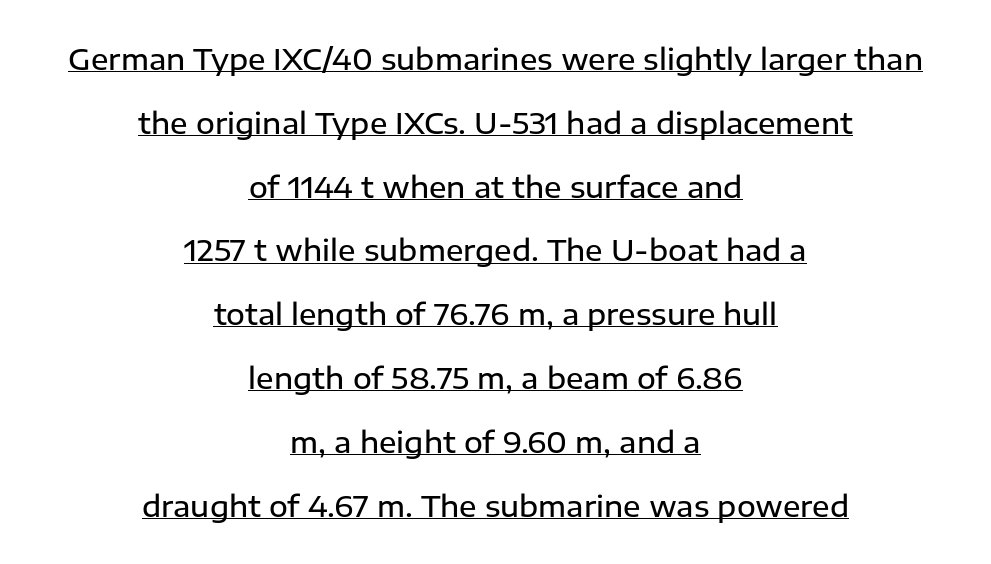
The image shows 29 px semibold sans-serif type, upright; set centered, loose line spacing (2.2x), normal letter spacing, underlined; low stroke contrast and a medium x-height.
